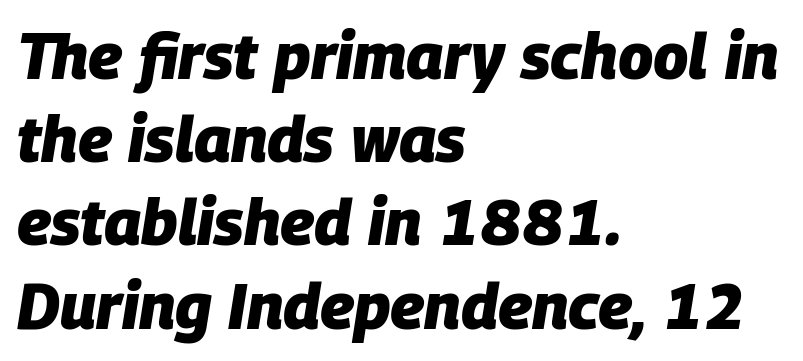
The image shows 64 px heavy type, italic (leaning right); set left-aligned, normal line spacing (1.3x), normal letter spacing, not underlined; low stroke contrast and a large x-height.
